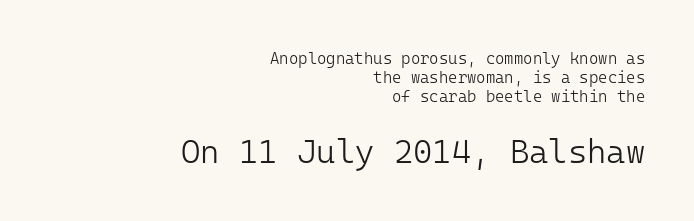
{"serif": "no", "italic": "no", "bold": "no", "weight": "light", "width": "normal", "stroke_contrast": "low", "x_height": "medium", "monospaced": "yes", "underline": "no", "align": "right", "line_spacing_ratio": 1.18, "letter_spacing": "normal", "letter_spacing_em": 0.0, "larger_block": "second", "size_ratio": 2.06, "glyph_px": 33}
